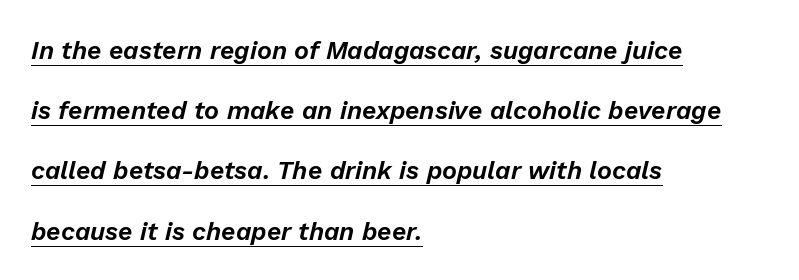
{"italic": "yes", "lean": "right", "slant_degrees": 13, "underline": "yes", "align": "left", "line_spacing": "loose", "line_spacing_ratio": 2.41, "letter_spacing": "normal", "letter_spacing_em": 0.0, "glyph_px": 25}
